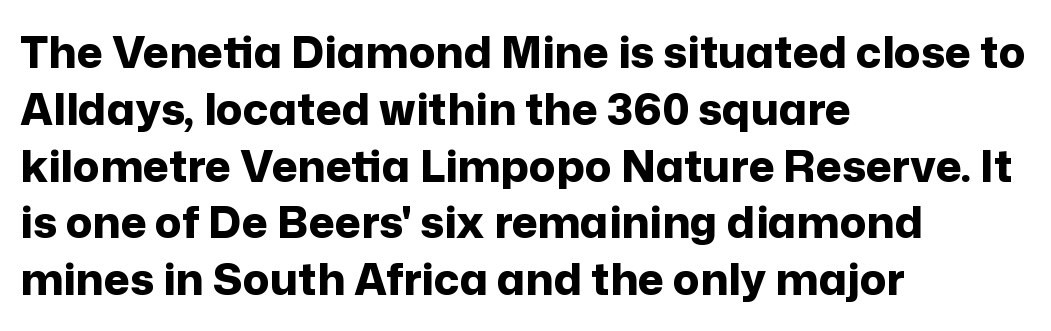
The characters display no serif detailing; their extremities are plain. Weight check: bold — yes, fully. The face used here is rendered with its standard letterfit. The glyphs are unaccompanied by any horizontal stroke below them. Think of a printed novel: that variable character pitch is what you see here. Compared with a centered layout, this one pins lines to the left instead.
